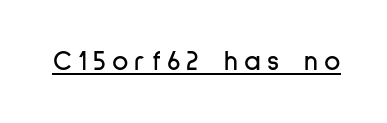
{"serif": "no", "italic": "no", "width": "condensed", "stroke_contrast": "low", "x_height": "medium", "monospaced": "no", "underline": "yes", "letter_spacing": "wide", "letter_spacing_em": 0.22, "glyph_px": 28}
